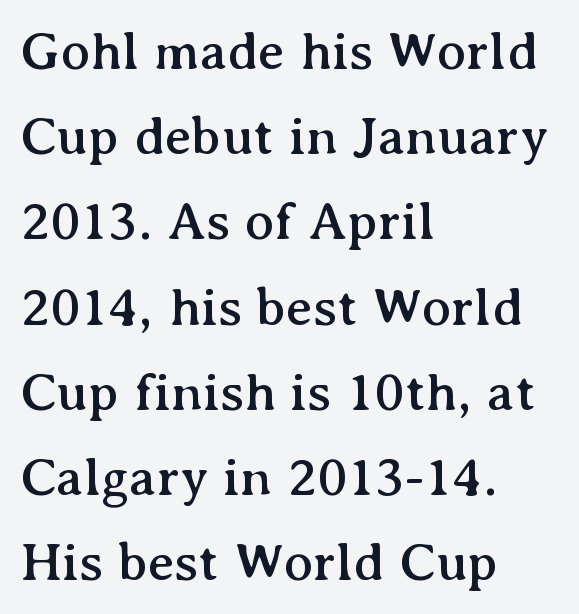
Q: Is the text italic (slanted)? A: No, it is upright.
Q: Is the typeface a serif or a sans-serif typeface? A: Serif.
Q: Is the text underlined? A: No.
Q: How is the paragraph aligned? A: Left-aligned.
Q: Is the spacing between letters normal or unusually wide? A: Normal.
Q: Is the spacing between lines tight, normal or loose? A: Normal.
Q: Width (condensed, normal, or wide)? A: Normal.
Q: Stroke contrast? A: Medium.
Q: x-height? A: Medium.
Q: Monospaced? A: No.
